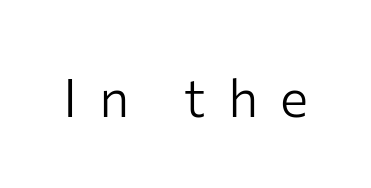
Q: Is the text bold? A: No.
Q: Is the text italic (slanted)? A: No, it is upright.
Q: Is the typeface a serif or a sans-serif typeface? A: Sans-serif.
Q: Is the text underlined? A: No.
Q: Is the spacing between letters normal or unusually wide? A: Unusually wide.
Q: Width (condensed, normal, or wide)? A: Normal.
Q: Stroke contrast? A: Low.
Q: x-height? A: Medium.
Q: Monospaced? A: No.
